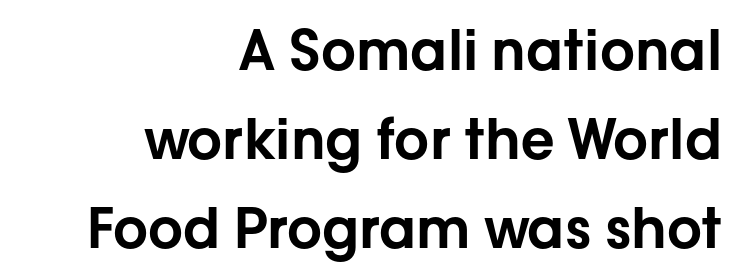
The line-height multiplier appears to be the usual default. The passage shown is typeset with a sans-serif family. Alignment: flush right. Glance below the letters and you will spot only blank space.
